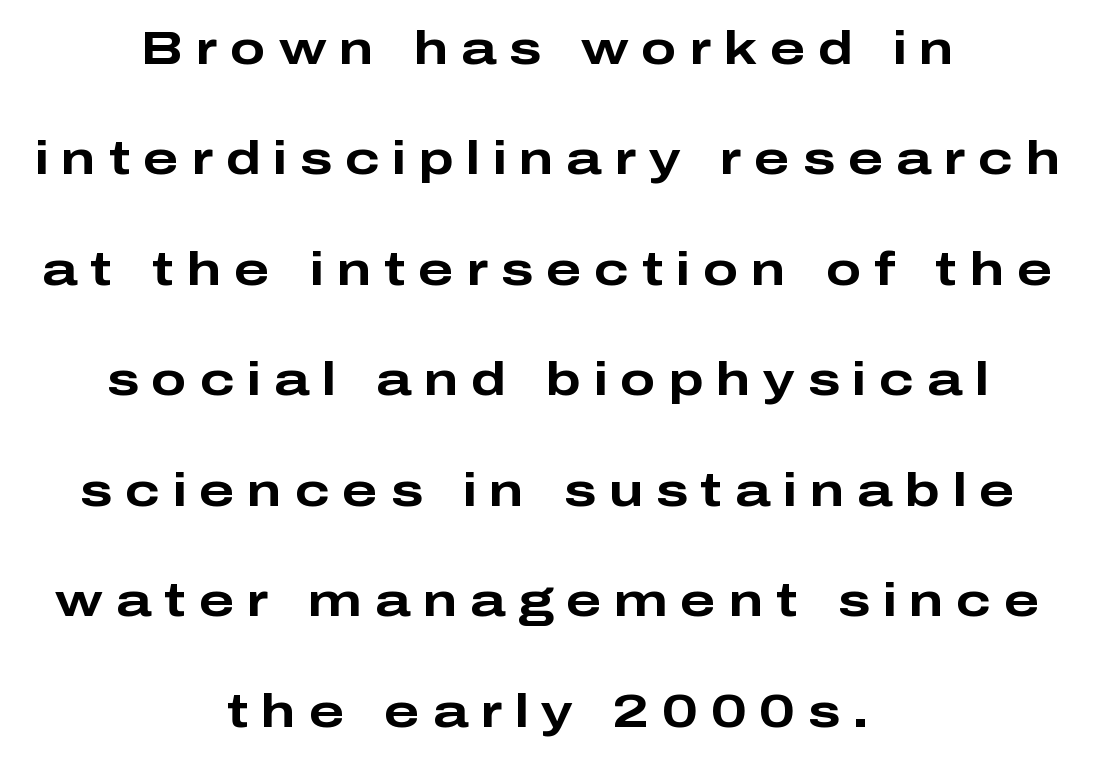
Someone cranked the tracking dial way up on this one. Typographically, this falls in the sans-serif category. The passage shown stacks its lines with a broad gap. The letters advance in unequal steps, a hallmark of proportional type. Caption: multi-line text, centered on the measure.
